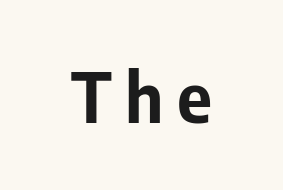
{"serif": "no", "italic": "no", "bold": "yes", "weight": "bold", "width": "normal", "stroke_contrast": "low", "x_height": "medium", "monospaced": "no", "underline": "no", "letter_spacing": "wide", "letter_spacing_em": 0.2, "glyph_px": 68}
